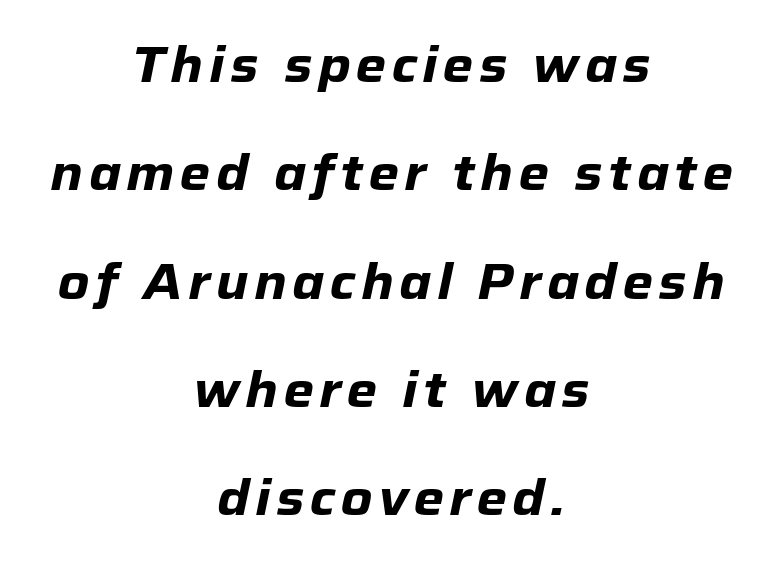
What's the leading like? Stretched, with rows far apart. The characters look thick and weighty, a clear bold. Glance below the letters and you will spot only blank space. Leftover space on each line is divided equally before and after the words. A typesetter would call this proportional, since set widths differ per character. An italicized treatment has been applied to the whole sample.
